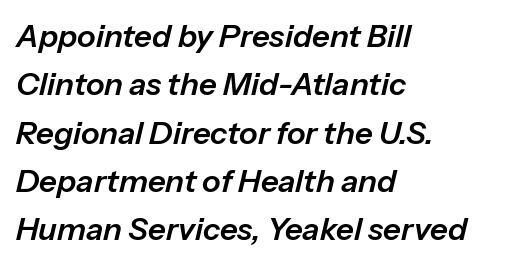
Q: Is the text italic (slanted)? A: Yes, it leans right by about 13 degrees.
Q: Is the text underlined? A: No.
Q: How is the paragraph aligned? A: Left-aligned.
Q: Is the spacing between letters normal or unusually wide? A: Normal.
Q: Is the spacing between lines tight, normal or loose? A: Normal.
Q: Width (condensed, normal, or wide)? A: Normal.
Q: Stroke contrast? A: Low.
Q: x-height? A: Medium.
Q: Monospaced? A: No.
